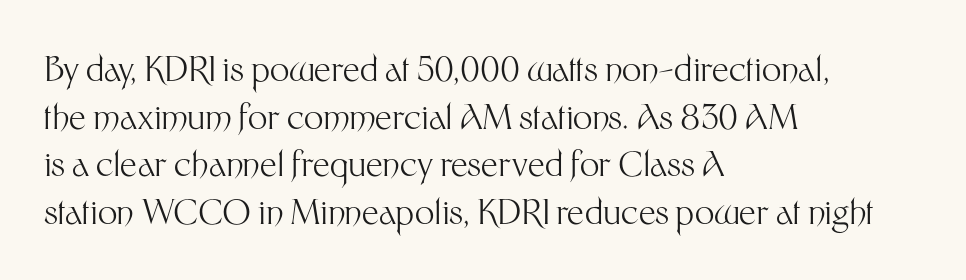
Q: Is the text bold? A: No.
Q: Is the text italic (slanted)? A: No, it is upright.
Q: Is the typeface a serif or a sans-serif typeface? A: Sans-serif.
Q: Is the text underlined? A: No.
Q: How is the paragraph aligned? A: Left-aligned.
Q: Is the spacing between letters normal or unusually wide? A: Normal.
Q: Is the spacing between lines tight, normal or loose? A: Normal.
Q: Width (condensed, normal, or wide)? A: Normal.
Q: Stroke contrast? A: Medium.
Q: x-height? A: Medium.
Q: Monospaced? A: No.
